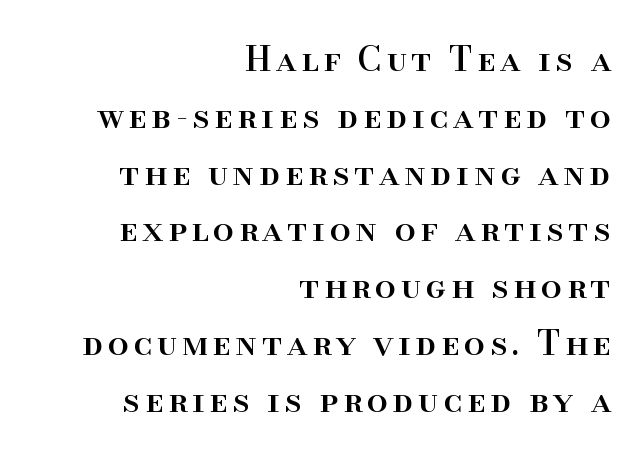
{"serif": "yes", "italic": "no", "width": "normal", "stroke_contrast": "high", "x_height": "small", "monospaced": "no", "underline": "no", "align": "right", "line_spacing": "normal", "line_spacing_ratio": 1.67, "glyph_px": 34}
